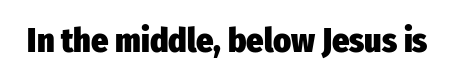
The image shows 34 px heavy, condensed sans-serif type, upright; set normal letter spacing, not underlined; low stroke contrast and a medium x-height.
